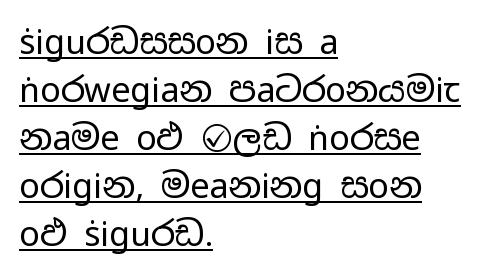
Q: Is the text bold? A: No.
Q: Is the text italic (slanted)? A: No, it is upright.
Q: Is the typeface a serif or a sans-serif typeface? A: Sans-serif.
Q: Is the text underlined? A: Yes.
Q: How is the paragraph aligned? A: Left-aligned.
Q: Is the spacing between letters normal or unusually wide? A: Normal.
Q: Is the spacing between lines tight, normal or loose? A: Normal.
Q: Width (condensed, normal, or wide)? A: Wide.
Q: Stroke contrast? A: Low.
Q: x-height? A: Medium.
Q: Monospaced? A: No.
